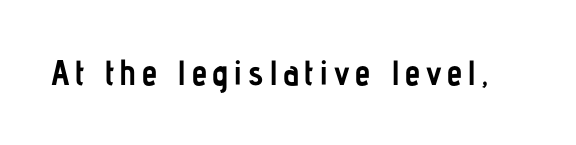
The image shows 35 px semibold, condensed sans-serif type, upright; set not underlined; low stroke contrast and a medium x-height.
